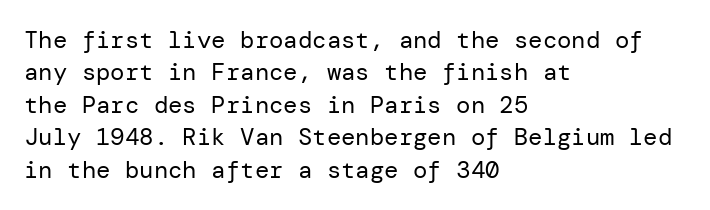
{"italic": "no", "bold": "no", "underline": "no", "align": "left", "line_spacing": "normal", "line_spacing_ratio": 1.35, "letter_spacing": "normal", "letter_spacing_em": 0.0, "glyph_px": 24}
